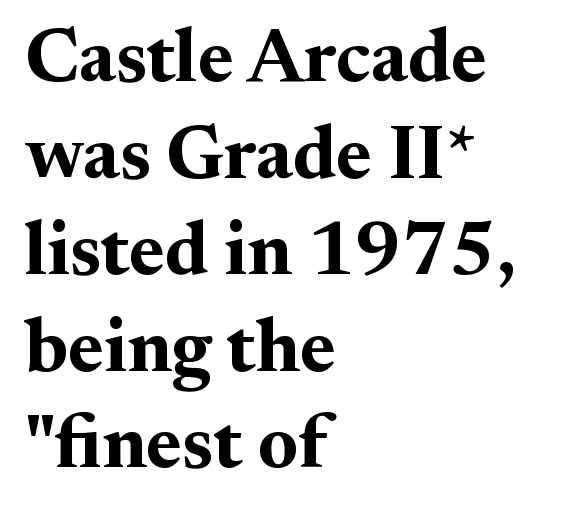
Regarding leading, the lines here are spaced in the standard way. Notice how the passage keeps a crisp vertical edge on the left only. Unmarked baselines from the first word to the last. Old-style or modern, the face here clearly has serifs. Unlike italic type, these characters show no tilt at all. Look at the stroke-to-counter ratio: heavy, a bold.
